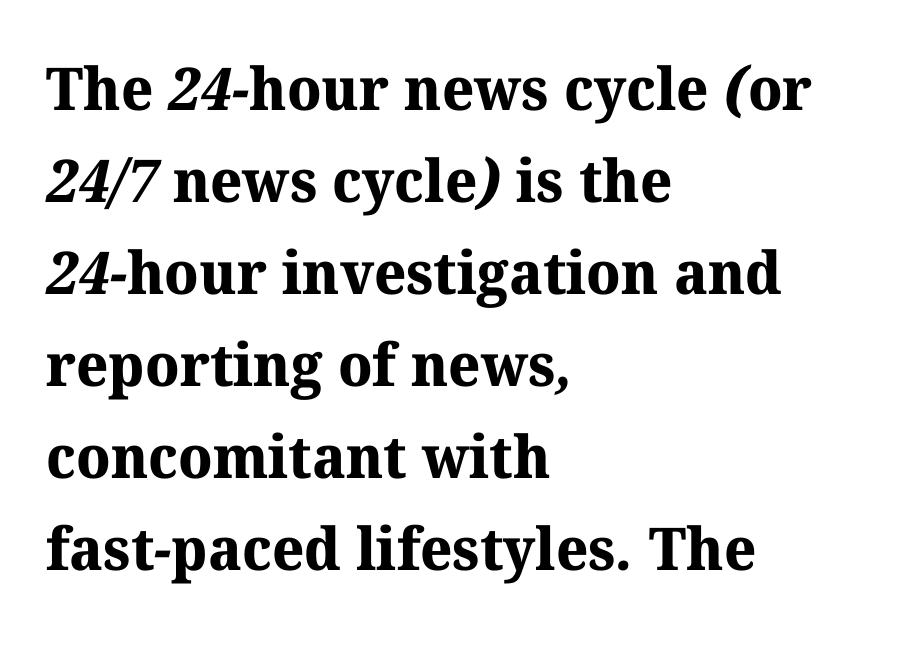
The image shows 59 px bold serif type; set left-aligned, normal line spacing (1.56x), normal letter spacing, not underlined; medium stroke contrast and a medium x-height.
